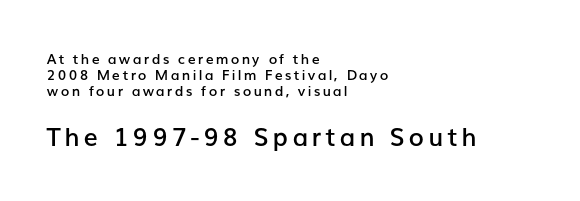
Q: Is the text bold? A: Semi-bold.
Q: Is the text italic (slanted)? A: No, it is upright.
Q: Is the text underlined? A: No.
Q: How is the paragraph aligned? A: Left-aligned.
Q: Which block of text is set in a larger size, the first (top) or the second (bottom)? A: The second (bottom) one.
